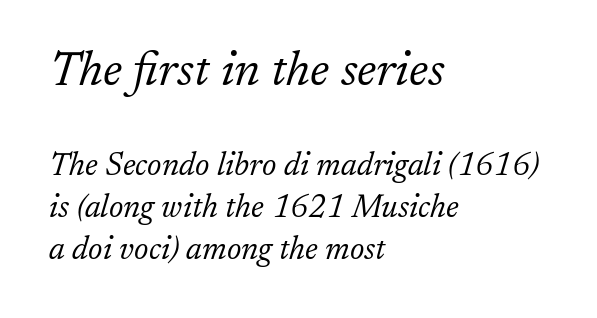
Does the copy run flush right? No — it runs flush left. The zone under the glyphs is completely vacant. The passage shown is typed in a proportional face where columns would drift. Evenly set lines give the paragraph a standard silhouette.
